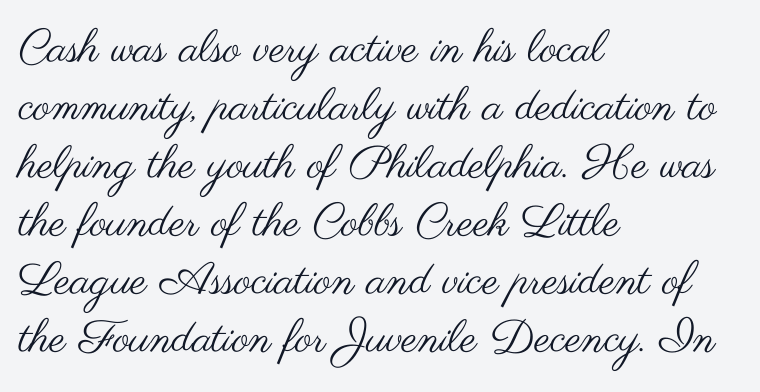
{"serif": "no", "bold": "no", "weight": "regular", "width": "wide", "stroke_contrast": "medium", "x_height": "small", "monospaced": "no", "underline": "no", "align": "left", "line_spacing": "normal", "line_spacing_ratio": 1.29, "letter_spacing": "normal", "letter_spacing_em": 0.0, "glyph_px": 45}
